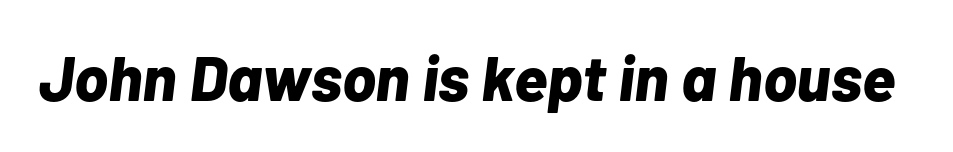
The image shows 63 px bold type, italic (leaning right); set normal letter spacing, not underlined; low stroke contrast and a medium x-height.
